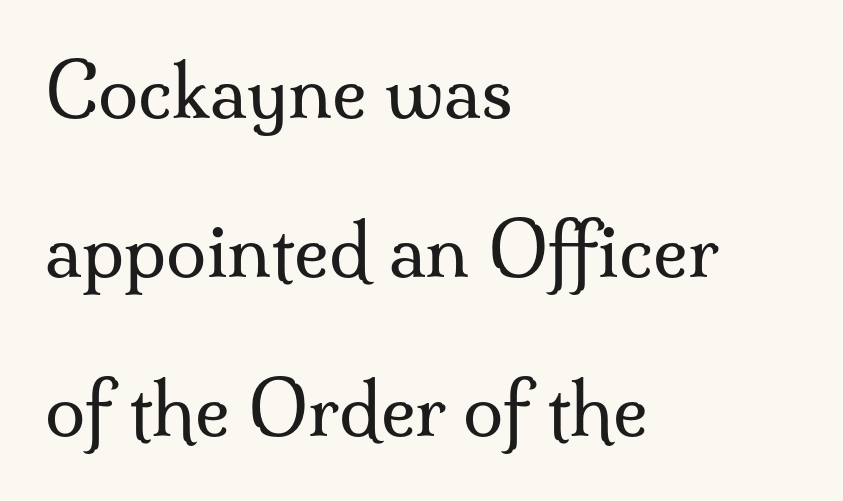
Rendered with straight, roman letterforms. The strip under each line holds only bare page. Horizontal bands of white between lines are thick stripes. Layout note: lines flush left. The passage shown is typeset with a serif family.
